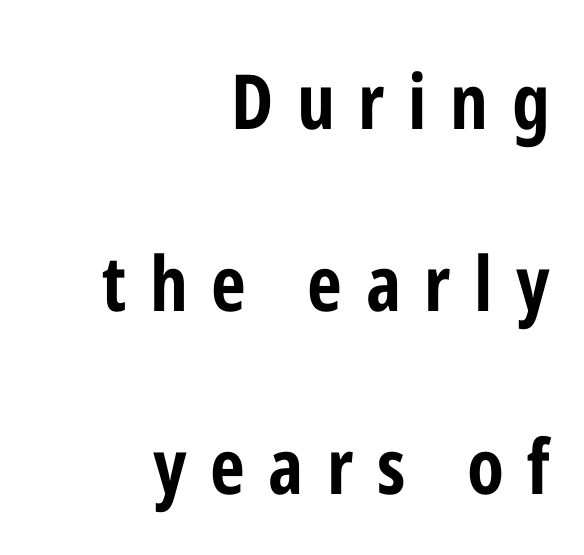
Q: Is the text bold? A: Yes.
Q: Is the text italic (slanted)? A: No, it is upright.
Q: Is the typeface a serif or a sans-serif typeface? A: Sans-serif.
Q: Is the text underlined? A: No.
Q: How is the paragraph aligned? A: Right-aligned.
Q: Is the spacing between letters normal or unusually wide? A: Unusually wide.
Q: Is the spacing between lines tight, normal or loose? A: Loose.
Q: Width (condensed, normal, or wide)? A: Condensed.
Q: Stroke contrast? A: Low.
Q: x-height? A: Medium.
Q: Monospaced? A: No.
